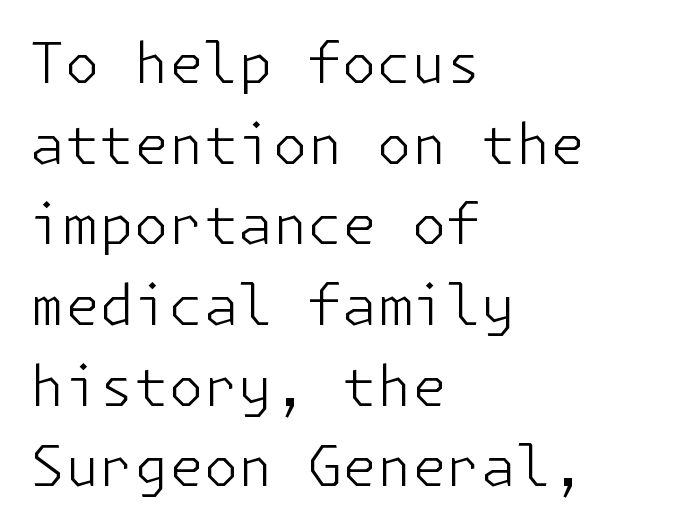
{"serif": "no", "italic": "no", "bold": "no", "weight": "light", "width": "normal", "stroke_contrast": "low", "x_height": "medium", "underline": "no", "align": "left", "line_spacing": "normal", "line_spacing_ratio": 1.44, "letter_spacing": "normal", "letter_spacing_em": 0.0, "glyph_px": 56}
